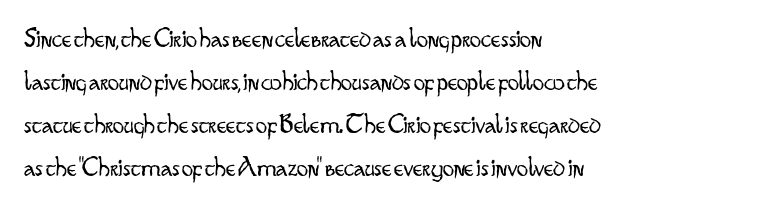
The image shows 28 px light, condensed sans-serif type, upright; set left-aligned, normal line spacing (1.54x), normal letter spacing, not underlined; low stroke contrast and a small x-height.
